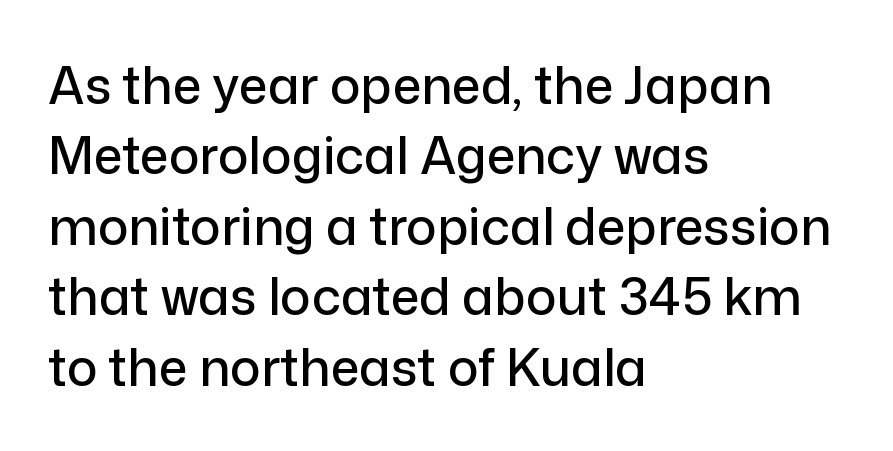
The string is rendered with underlining switched off. Look at the bottom of the vertical strokes: they stop flat, with no serifs. Horizontal bands of white between lines are of average thickness. This sample uses an upright cut, with every glyph sitting square on the baseline.
